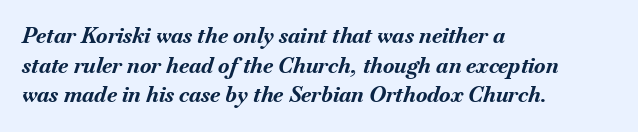
{"italic": "yes", "lean": "right", "slant_degrees": 18, "bold": "yes", "underline": "no", "align": "left", "line_spacing": "normal", "line_spacing_ratio": 1.41, "letter_spacing": "normal", "letter_spacing_em": 0.0, "glyph_px": 21}
